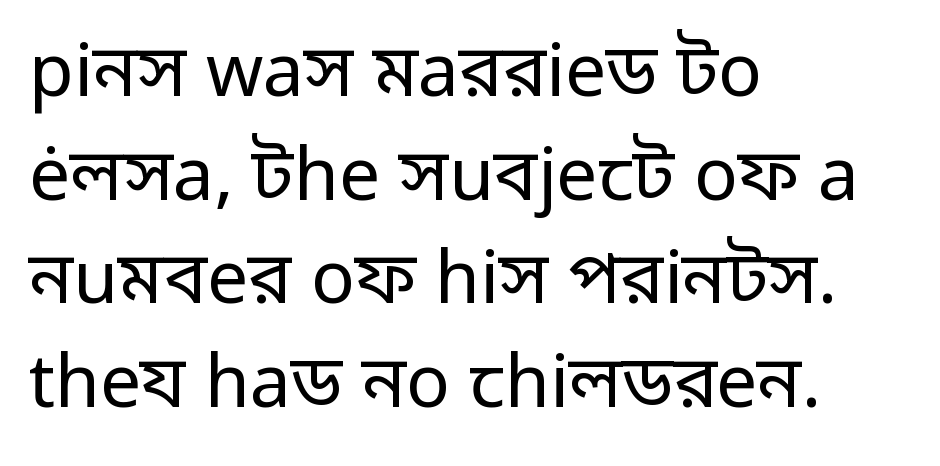
{"serif": "no", "italic": "no", "bold": "no", "weight": "regular", "width": "normal", "stroke_contrast": "low", "x_height": "medium", "monospaced": "no", "underline": "no", "align": "left", "line_spacing": "normal", "line_spacing_ratio": 1.42, "letter_spacing": "normal", "letter_spacing_em": 0.0, "glyph_px": 73}
